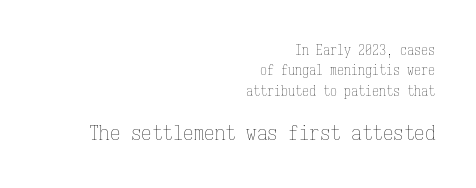
The image shows 21 px text type, upright; set right-aligned, normal line spacing (1.46x), normal letter spacing, not underlined; the second (bottom) block is 1.5x larger.
